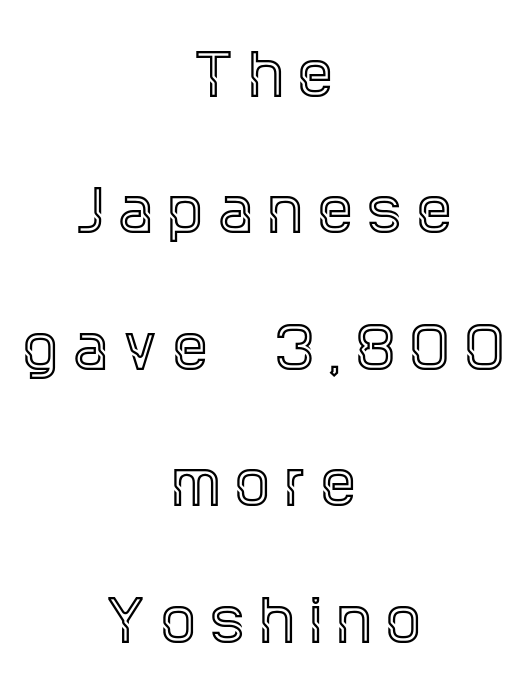
{"serif": "yes", "italic": "no", "width": "condensed", "x_height": "large", "monospaced": "no", "underline": "no", "align": "center", "line_spacing": "loose", "line_spacing_ratio": 2.48, "letter_spacing": "wide", "letter_spacing_em": 0.28, "glyph_px": 55}
